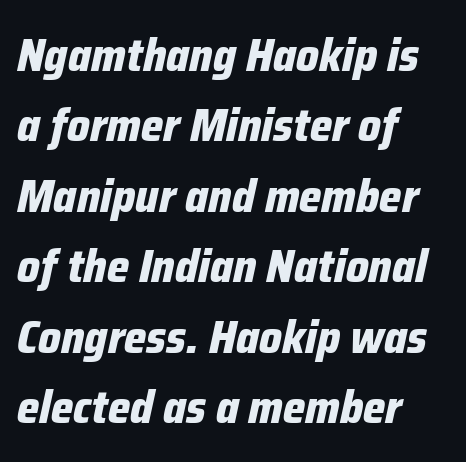
The leading is moderate, giving the passage an even texture. Each word holds together tightly as a unit, with standard inter-letter gaps. No word sits above an underline. The strokes are fattened all the way to bold.
